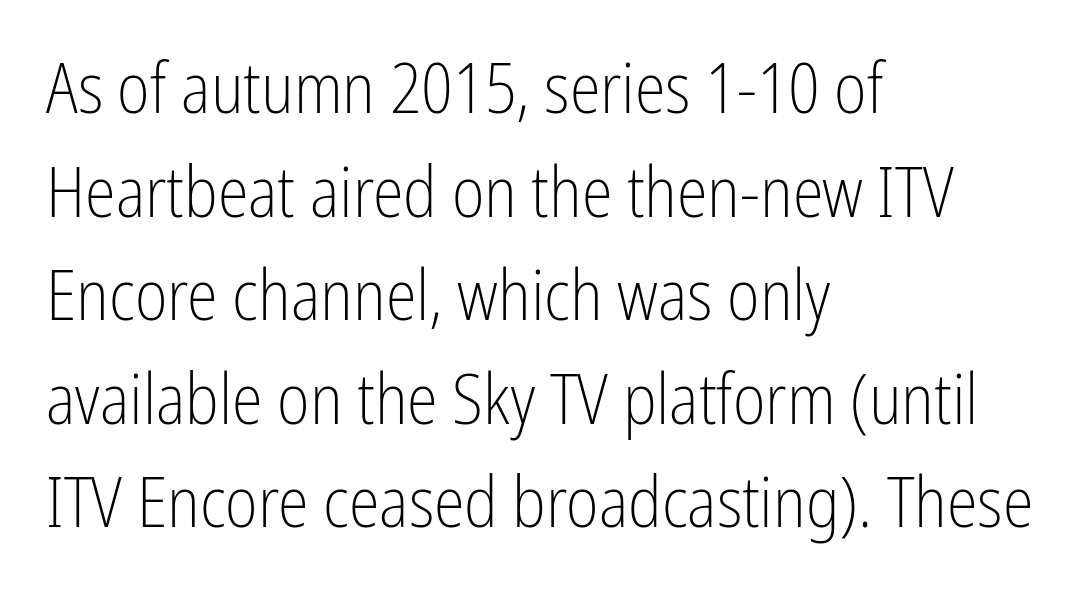
A classic flush-left, rag-right setting is used for this passage. The rendering keeps characters at their native spacing. The font sits on the lighter half of the weight spectrum, regular included. The passage shown stacks its lines at a standard gap. Looks like regular typesetting: each glyph gets only the width it needs. Just letters on the line, the space beneath them empty.
